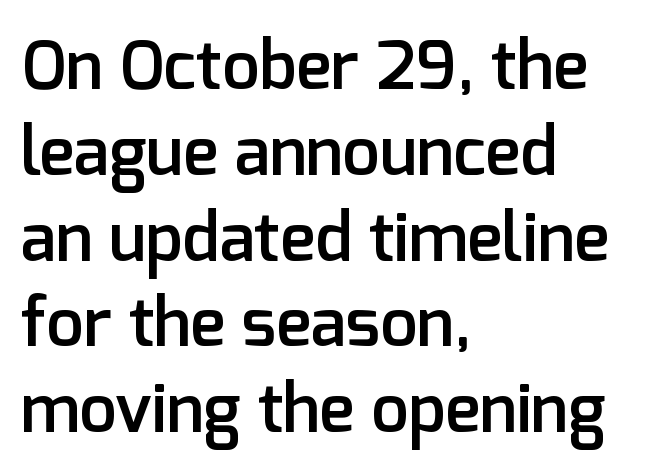
Q: Is the text bold? A: Semi-bold.
Q: Is the text italic (slanted)? A: No, it is upright.
Q: Is the typeface a serif or a sans-serif typeface? A: Sans-serif.
Q: Is the text underlined? A: No.
Q: How is the paragraph aligned? A: Left-aligned.
Q: Is the spacing between letters normal or unusually wide? A: Normal.
Q: Is the spacing between lines tight, normal or loose? A: Normal.
Q: Width (condensed, normal, or wide)? A: Normal.
Q: Stroke contrast? A: Low.
Q: x-height? A: Medium.
Q: Monospaced? A: No.
